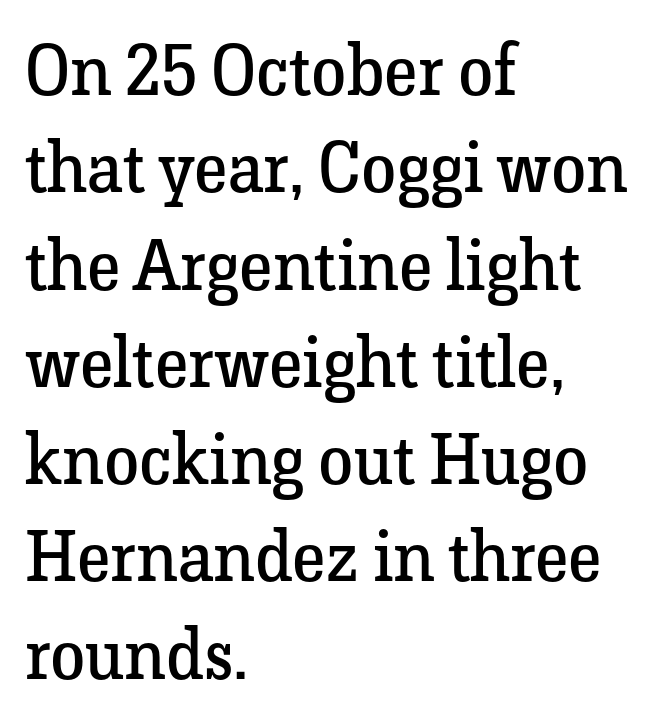
Type without underlining. Looks like regular typesetting: each glyph gets only the width it needs. The lines in this sample share a left origin and differ only in where they stop. Designer's note — italics off, roman on. The weight would be labelled regular, book, light, or lighter still.
